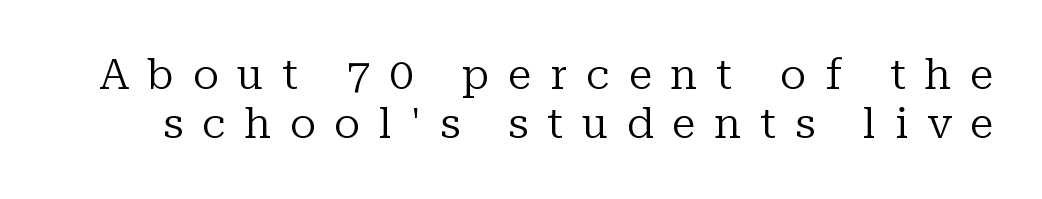
{"serif": "yes", "italic": "no", "bold": "no", "weight": "regular", "width": "normal", "stroke_contrast": "low", "x_height": "medium", "monospaced": "no", "underline": "no", "line_spacing": "tight", "line_spacing_ratio": 1.14, "letter_spacing": "wide", "letter_spacing_em": 0.44, "glyph_px": 43}
